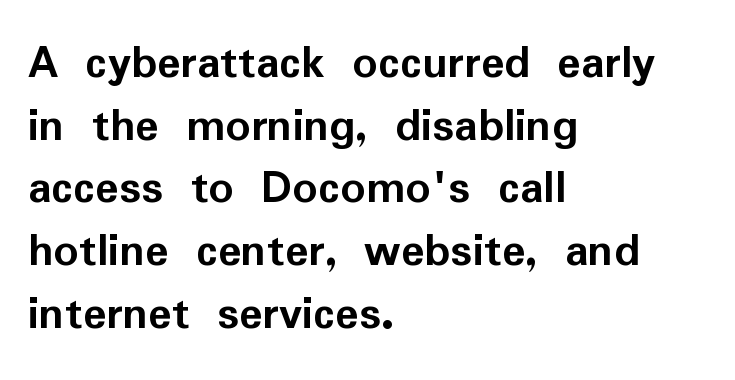
Upright lettering throughout. Each letter keeps its own natural width here, so spacing adapts to shape. Are there feet on the stems? There aren't — it's a sans. Beneath every word, the page is bare.
